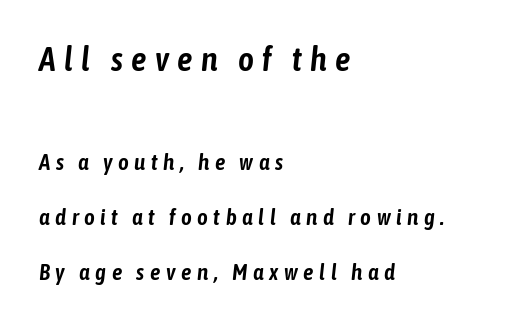
{"italic": "yes", "lean": "right", "slant_degrees": 6, "width": "condensed", "stroke_contrast": "low", "x_height": "medium", "monospaced": "no", "underline": "no", "align": "left", "line_spacing": "loose", "line_spacing_ratio": 2.4, "letter_spacing": "wide", "letter_spacing_em": 0.24, "larger_block": "first", "size_ratio": 1.48, "glyph_px": 34}
